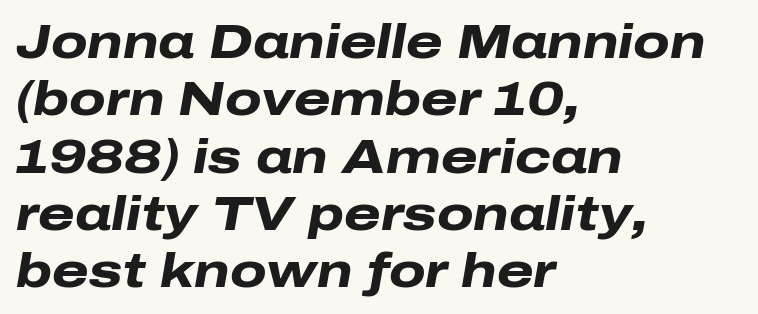
Q: Is the text bold? A: Yes.
Q: Is the text italic (slanted)? A: Yes, it leans right by about 10 degrees.
Q: Is the text underlined? A: No.
Q: How is the paragraph aligned? A: Left-aligned.
Q: Is the spacing between letters normal or unusually wide? A: Normal.
Q: Width (condensed, normal, or wide)? A: Wide.
Q: Stroke contrast? A: Low.
Q: x-height? A: Medium.
Q: Monospaced? A: No.
